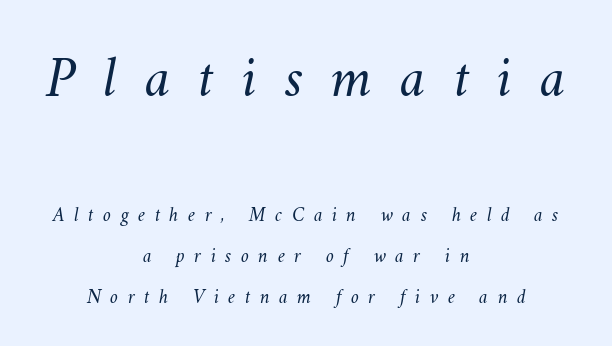
Q: Is the text bold? A: No.
Q: Is the text underlined? A: No.
Q: How is the paragraph aligned? A: Centered.
Q: Is the spacing between letters normal or unusually wide? A: Unusually wide.
Q: Is the spacing between lines tight, normal or loose? A: Loose.
Q: Which block of text is set in a larger size, the first (top) or the second (bottom)? A: The first (top) one.
Q: Width (condensed, normal, or wide)? A: Normal.
Q: Stroke contrast? A: Medium.
Q: x-height? A: Small.
Q: Monospaced? A: No.
